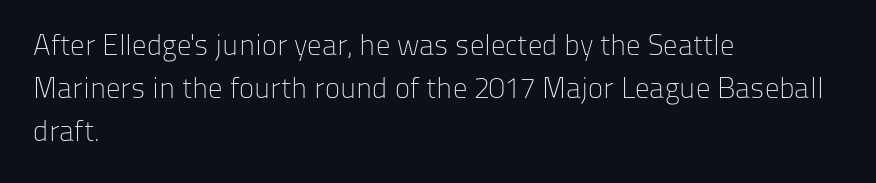
{"serif": "no", "italic": "no", "bold": "no", "weight": "light", "width": "normal", "stroke_contrast": "low", "x_height": "medium", "monospaced": "no", "underline": "no", "align": "left", "line_spacing": "normal", "line_spacing_ratio": 1.49, "letter_spacing": "normal", "letter_spacing_em": 0.0, "glyph_px": 29}
